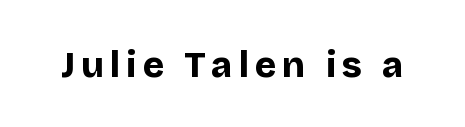
{"serif": "no", "italic": "no", "bold": "yes", "weight": "bold", "width": "normal", "stroke_contrast": "low", "x_height": "large", "monospaced": "no", "underline": "no", "glyph_px": 36}
